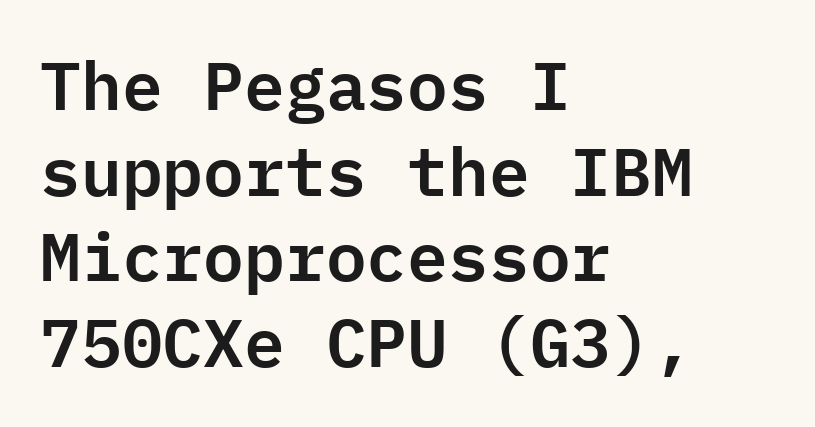
The image shows 68 px sans-serif type, upright, monospaced; set left-aligned, normal line spacing (1.26x), normal letter spacing, not underlined; low stroke contrast and a medium x-height.
